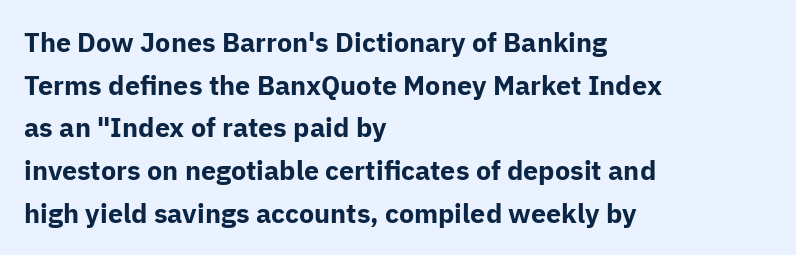
Q: Is the text bold? A: Yes.
Q: Is the text italic (slanted)? A: No, it is upright.
Q: Is the text underlined? A: No.
Q: How is the paragraph aligned? A: Left-aligned.
Q: Is the spacing between letters normal or unusually wide? A: Normal.
Q: Is the spacing between lines tight, normal or loose? A: Normal.
